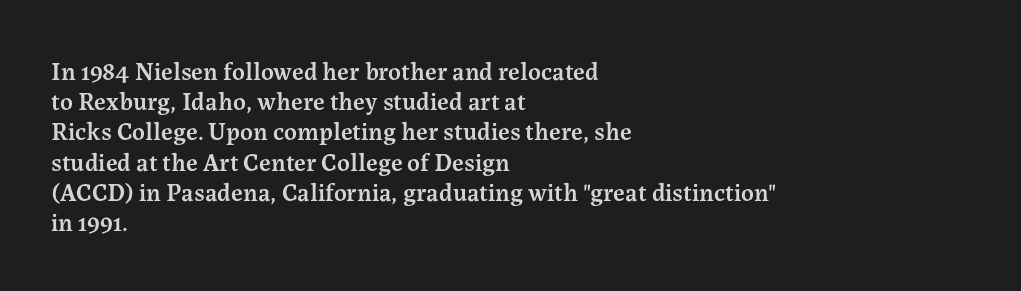
Posture: straight, roman, zero tilt. Unmarked baselines from the first word to the last. Spacing between characters is what you'd get straight out of the box. The face used here is a semibold: visibly heavier than regular, lighter than bold.
